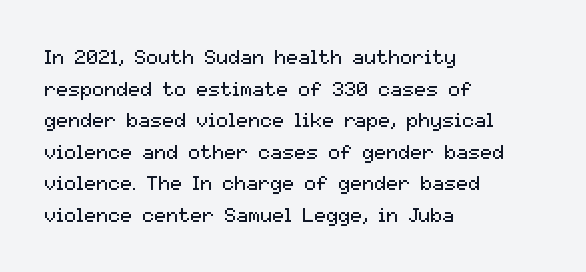
Q: Is the text bold? A: No.
Q: Is the text italic (slanted)? A: No, it is upright.
Q: Is the text underlined? A: No.
Q: How is the paragraph aligned? A: Left-aligned.
Q: Is the spacing between letters normal or unusually wide? A: Normal.
Q: Is the spacing between lines tight, normal or loose? A: Normal.
